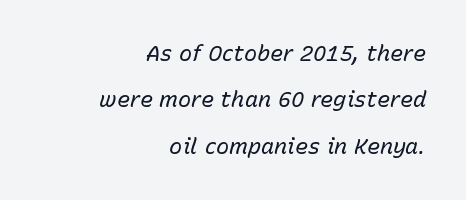
These lines were composed using italics. Summary of weight: not heavy and not bold. A student would call this right alignment; a typographer would say flush right, rag left. One glance says open: line gaps are wider than usual. Characters follow at the spacing the type designer built in.
